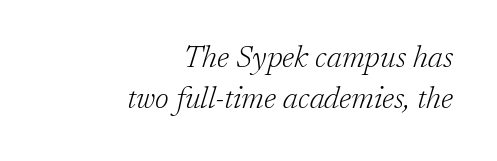
The image shows 31 px light serif type, italic (leaning right); set right-aligned, normal line spacing (1.32x), normal letter spacing, not underlined; low stroke contrast and a medium x-height.
